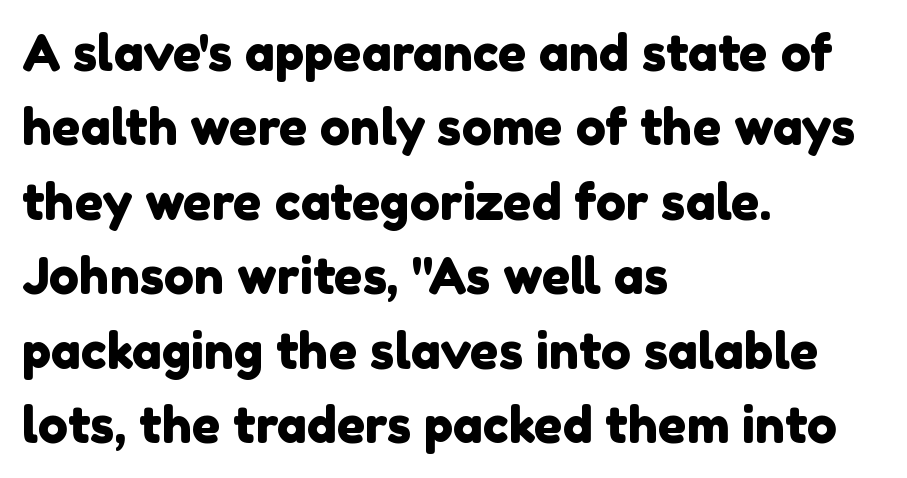
Q: Is the typeface a serif or a sans-serif typeface? A: Sans-serif.
Q: Is the text underlined? A: No.
Q: How is the paragraph aligned? A: Left-aligned.
Q: Is the spacing between letters normal or unusually wide? A: Normal.
Q: Is the spacing between lines tight, normal or loose? A: Normal.
Q: Width (condensed, normal, or wide)? A: Normal.
Q: x-height? A: Medium.
Q: Monospaced? A: No.
